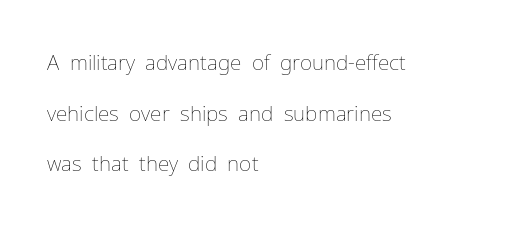
The image shows 21 px text type, upright; set left-aligned, loose line spacing (2.41x), normal letter spacing, not underlined.
